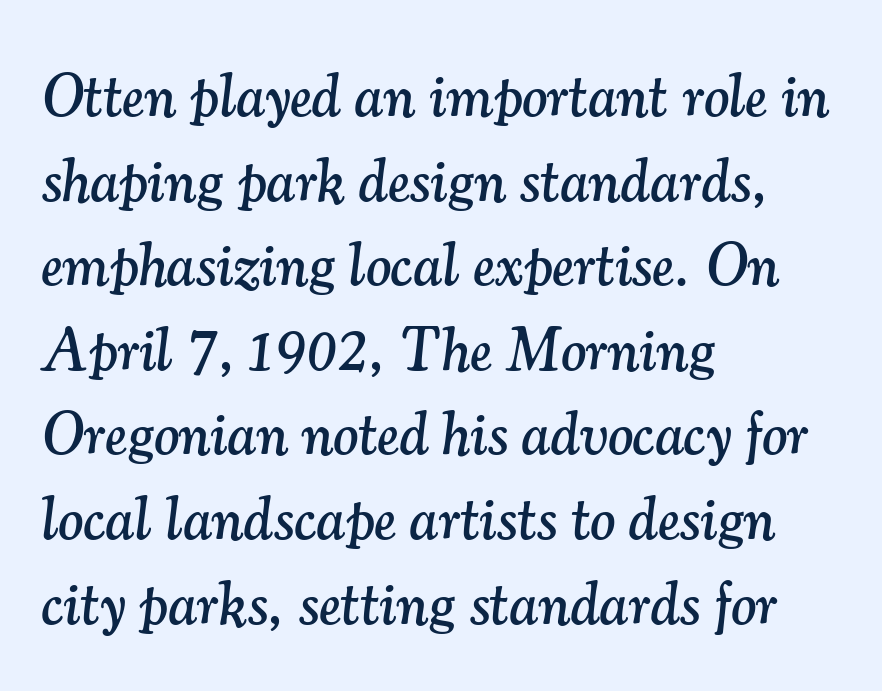
{"serif": "yes", "italic": "yes", "lean": "right", "slant_degrees": 7, "width": "normal", "stroke_contrast": "medium", "x_height": "small", "monospaced": "no", "underline": "no", "align": "left", "line_spacing": "normal", "line_spacing_ratio": 1.41, "letter_spacing": "normal", "letter_spacing_em": 0.0, "glyph_px": 60}
